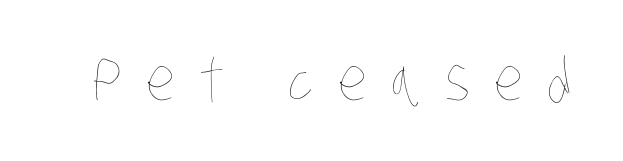
The image shows 58 px thin, condensed type; set unusually wide letter spacing (+0.42 em), not underlined; low stroke contrast and a large x-height.
